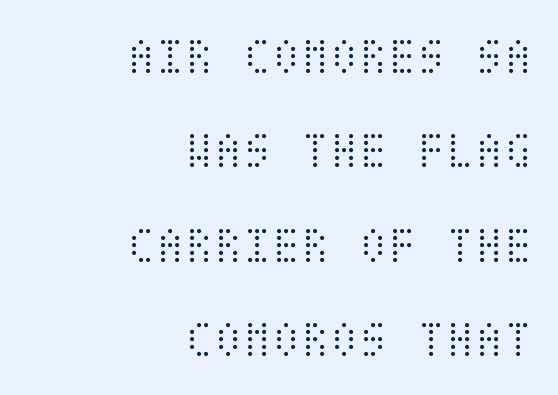
The weight would be labelled regular, book, light, or lighter still. Horizontal alignment here is rightward, an uncommon choice for prose. This is the regular roman posture of the typeface. Observe the ordinary spacing: letters are neighbours, not strangers. The strip under each line holds only bare page.
